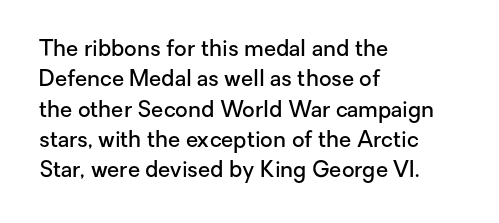
Q: Is the text bold? A: Semi-bold.
Q: Is the text italic (slanted)? A: No, it is upright.
Q: Is the text underlined? A: No.
Q: How is the paragraph aligned? A: Left-aligned.
Q: Is the spacing between letters normal or unusually wide? A: Normal.
Q: Is the spacing between lines tight, normal or loose? A: Normal.
